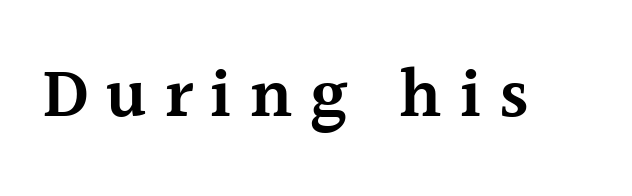
{"serif": "yes", "italic": "no", "bold": "semi", "weight": "semibold", "width": "normal", "x_height": "medium", "monospaced": "no", "underline": "no", "letter_spacing": "wide", "letter_spacing_em": 0.25, "glyph_px": 70}
